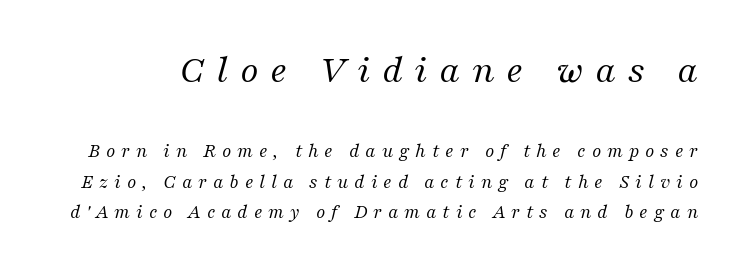
Varying glyph widths throughout — classic text-font behaviour. Quick note: interline space is typical. The typography opts for an oblique posture over an upright one. These glyphs show unthickened strokes, regular width or finer.
